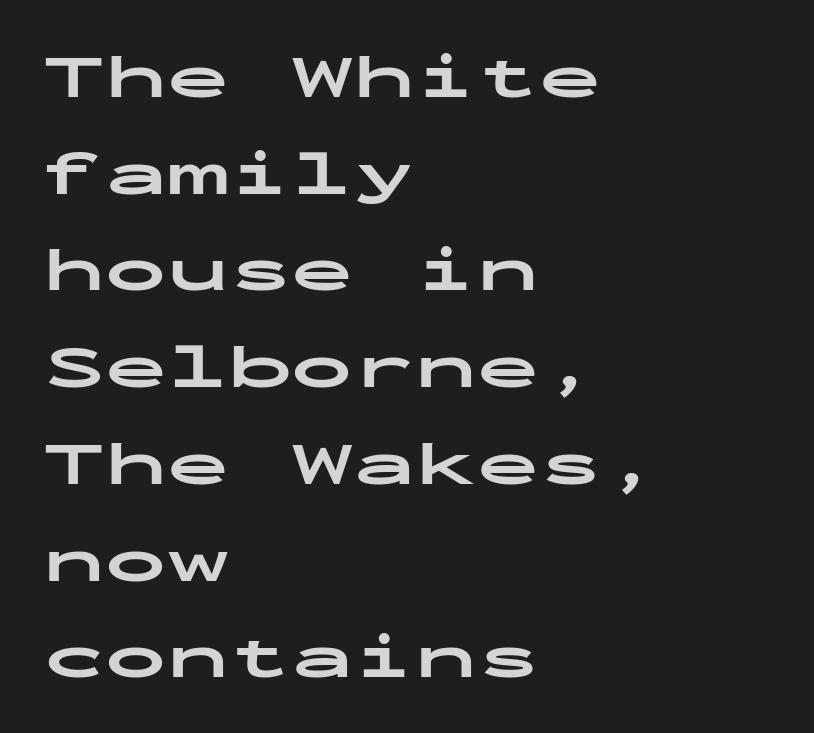
Q: Is the text bold? A: Yes.
Q: Is the text italic (slanted)? A: No, it is upright.
Q: Is the typeface a serif or a sans-serif typeface? A: Sans-serif.
Q: Is the text underlined? A: No.
Q: How is the paragraph aligned? A: Left-aligned.
Q: Is the spacing between letters normal or unusually wide? A: Normal.
Q: Is the spacing between lines tight, normal or loose? A: Normal.
Q: Width (condensed, normal, or wide)? A: Wide.
Q: Stroke contrast? A: Low.
Q: x-height? A: Medium.
Q: Monospaced? A: Yes.
